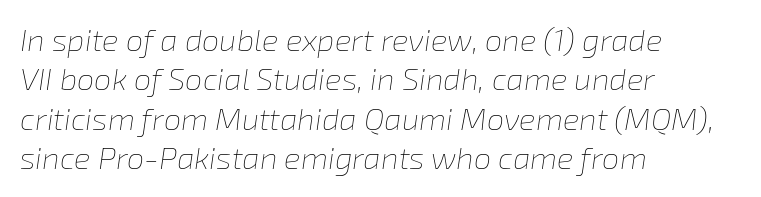
{"italic": "yes", "lean": "right", "slant_degrees": 8, "bold": "no", "weight": "thin", "width": "normal", "stroke_contrast": "low", "x_height": "medium", "monospaced": "no", "underline": "no", "align": "left", "line_spacing": "normal", "line_spacing_ratio": 1.27, "letter_spacing": "normal", "letter_spacing_em": 0.0, "glyph_px": 31}
